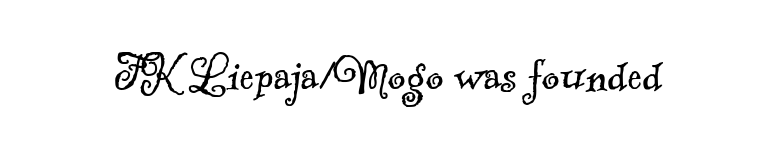
Varying glyph widths throughout — classic text-font behaviour. Words appear dense and cohesive because spacing is normal. This reads as an unemphasized weight, regular at the heaviest. The baseline area is clear. Type style note: has serifs.
